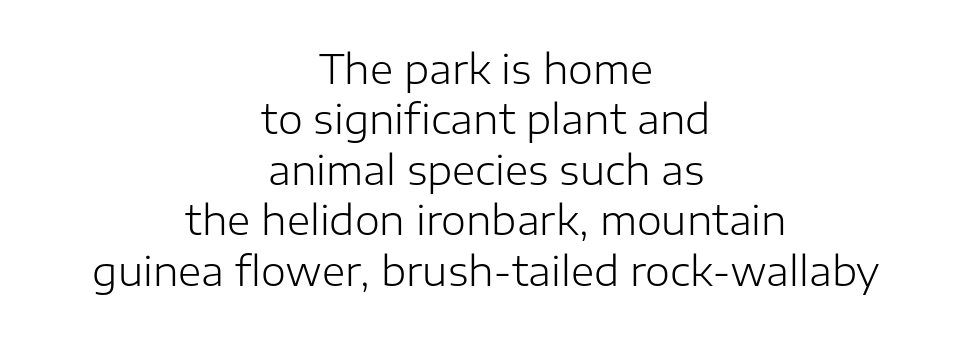
{"serif": "no", "italic": "no", "bold": "no", "weight": "light", "width": "normal", "stroke_contrast": "low", "x_height": "medium", "monospaced": "no", "underline": "no", "align": "center", "line_spacing": "normal", "line_spacing_ratio": 1.26, "letter_spacing": "normal", "letter_spacing_em": 0.0, "glyph_px": 40}
